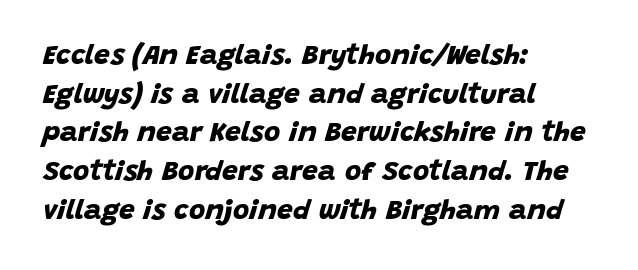
The image shows 28 px bold sans-serif type; set left-aligned, normal line spacing (1.38x), normal letter spacing, not underlined; low stroke contrast and a large x-height.
